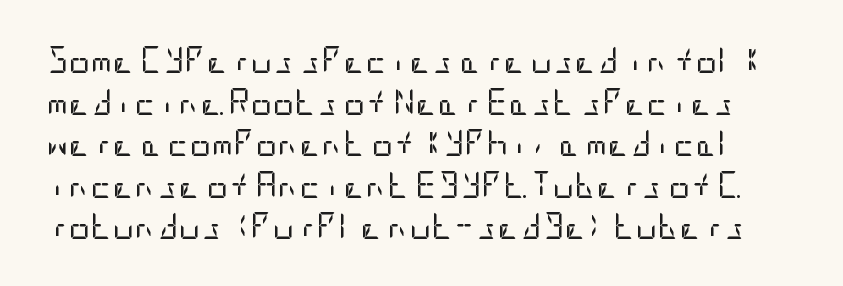
{"italic": "no", "bold": "no", "underline": "no", "line_spacing": "normal", "line_spacing_ratio": 1.54, "letter_spacing": "normal", "letter_spacing_em": 0.0, "glyph_px": 27}
